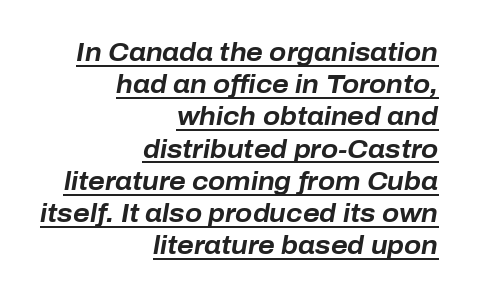
Summary of vertical rhythm: regular, with standard interline spacing. Teacher's note: observe the even right margin — that is flush-right alignment. Weight: bold. Is the type slanted? Yes — the strokes lean at a clear angle. Honestly, the letter spacing is just normal — you wouldn't notice it. Students, observe the line beneath the letters — that is underlining.
